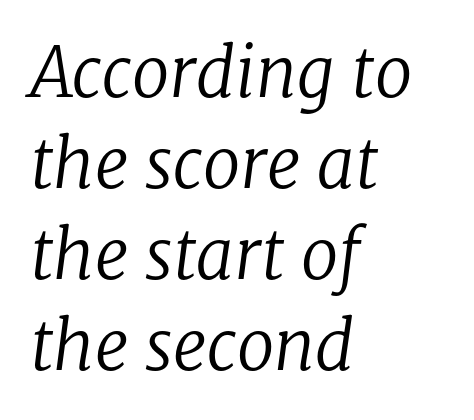
The image shows 68 px regular-weight serif type, italic (leaning right); set left-aligned, normal line spacing (1.34x), normal letter spacing, not underlined; low stroke contrast and a medium x-height.
